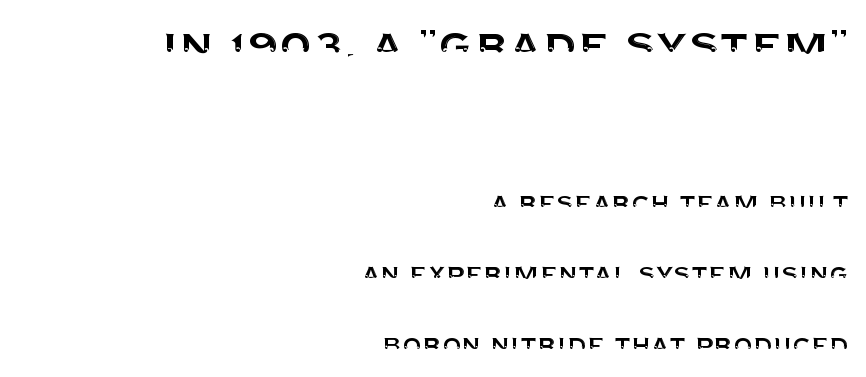
The image shows 55 px sans-serif type, upright; set right-aligned, loose line spacing (2.28x), normal letter spacing, not underlined; the first (top) block is 1.77x larger; medium stroke contrast and a large x-height.
